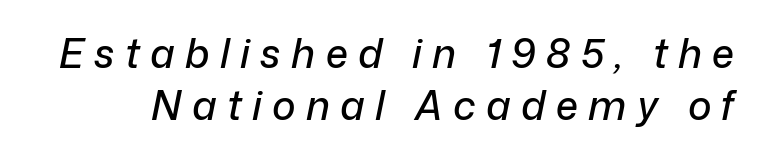
{"italic": "yes", "lean": "right", "slant_degrees": 12, "width": "normal", "stroke_contrast": "low", "x_height": "medium", "monospaced": "no", "underline": "no", "line_spacing": "normal", "line_spacing_ratio": 1.3, "letter_spacing": "wide", "letter_spacing_em": 0.26, "glyph_px": 40}
